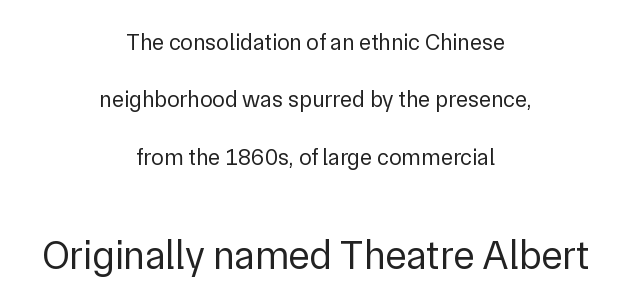
Type style note: lacks serifs. This is not heavy type; no bold has been used. The paragraph shown floats in the horizontal middle. Students, note that the glyphs here touch the page at normal intervals. Does the bottom block carry the larger type? Yes, it does.
